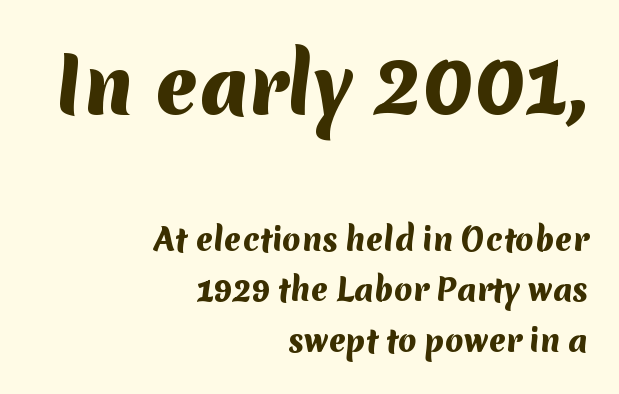
The image shows 75 px heavy sans-serif type; set right-aligned, normal line spacing (1.68x), normal letter spacing, not underlined; the first (top) block is 2.5x larger; medium stroke contrast and a medium x-height.
